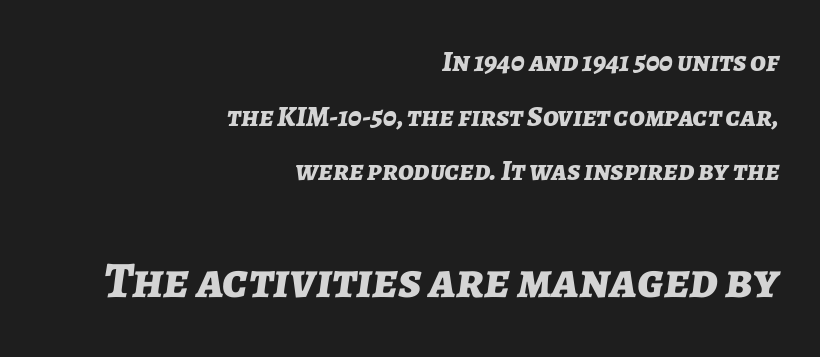
Q: Is the text bold? A: Yes.
Q: Is the text italic (slanted)? A: Yes, it leans right by about 7 degrees.
Q: Is the text underlined? A: No.
Q: How is the paragraph aligned? A: Right-aligned.
Q: Is the spacing between letters normal or unusually wide? A: Normal.
Q: Which block of text is set in a larger size, the first (top) or the second (bottom)? A: The second (bottom) one.
Q: Width (condensed, normal, or wide)? A: Normal.
Q: Stroke contrast? A: Low.
Q: x-height? A: Medium.
Q: Monospaced? A: No.
